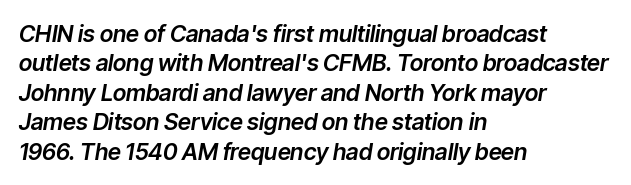
The image shows 23 px text type, italic (leaning right); set left-aligned, normal line spacing (1.28x), normal letter spacing, not underlined.
